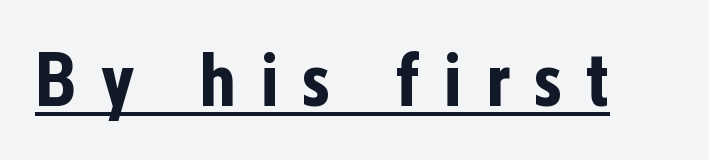
{"serif": "no", "italic": "no", "bold": "yes", "weight": "bold", "width": "condensed", "stroke_contrast": "low", "x_height": "medium", "monospaced": "no", "underline": "yes", "letter_spacing": "wide", "letter_spacing_em": 0.31, "glyph_px": 76}
